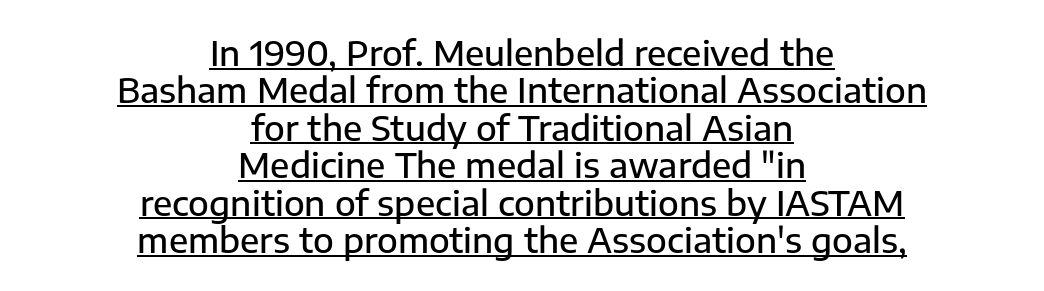
{"serif": "no", "italic": "no", "bold": "semi", "weight": "semibold", "width": "normal", "stroke_contrast": "low", "x_height": "medium", "monospaced": "no", "underline": "yes", "align": "center", "line_spacing": "tight", "line_spacing_ratio": 1.1, "letter_spacing": "normal", "letter_spacing_em": 0.0, "glyph_px": 34}
